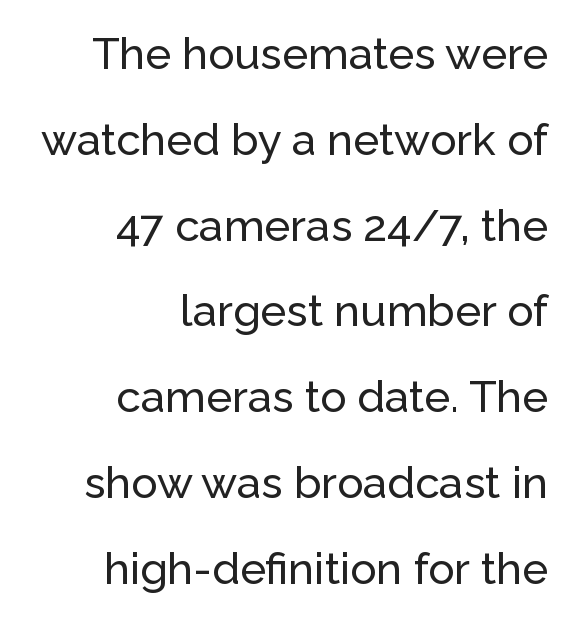
Q: Is the text italic (slanted)? A: No, it is upright.
Q: Is the typeface a serif or a sans-serif typeface? A: Sans-serif.
Q: Is the text underlined? A: No.
Q: How is the paragraph aligned? A: Right-aligned.
Q: Is the spacing between letters normal or unusually wide? A: Normal.
Q: Is the spacing between lines tight, normal or loose? A: Loose.
Q: Width (condensed, normal, or wide)? A: Normal.
Q: Stroke contrast? A: Low.
Q: x-height? A: Medium.
Q: Monospaced? A: No.
